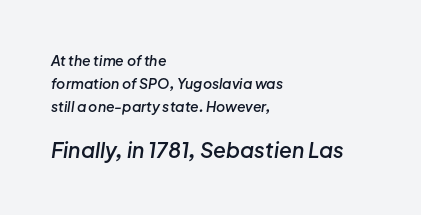
{"italic": "yes", "lean": "right", "slant_degrees": 8, "bold": "semi", "underline": "no", "align": "left", "line_spacing": "normal", "line_spacing_ratio": 1.63, "letter_spacing": "normal", "letter_spacing_em": 0.0, "larger_block": "second", "size_ratio": 1.5, "glyph_px": 21}
